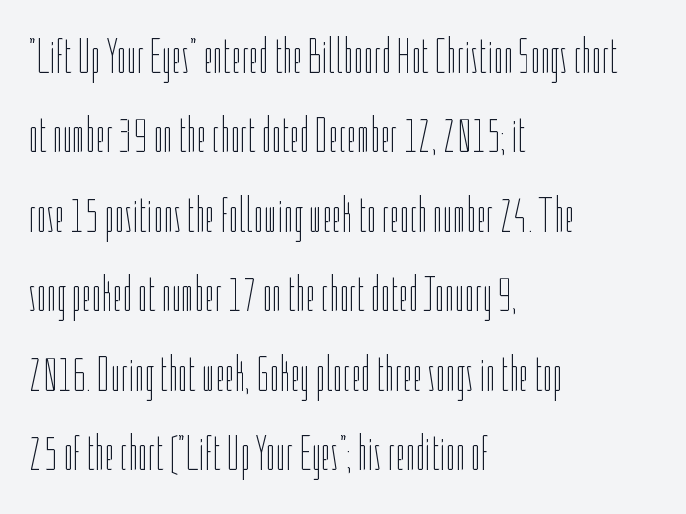
Q: Is the text bold? A: No.
Q: Is the text italic (slanted)? A: No, it is upright.
Q: Is the text underlined? A: No.
Q: How is the paragraph aligned? A: Left-aligned.
Q: Is the spacing between letters normal or unusually wide? A: Normal.
Q: Is the spacing between lines tight, normal or loose? A: Normal.
Q: Width (condensed, normal, or wide)? A: Condensed.
Q: Stroke contrast? A: Low.
Q: x-height? A: Medium.
Q: Monospaced? A: No.
